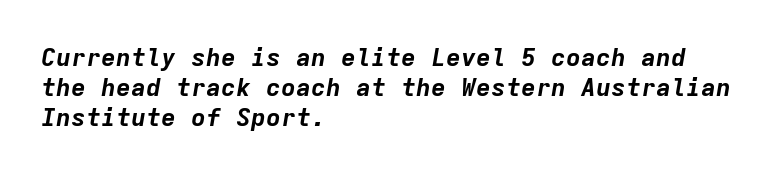
The image shows 25 px bold type, italic (leaning right); set left-aligned, line spacing 1.21x, normal letter spacing, not underlined.
